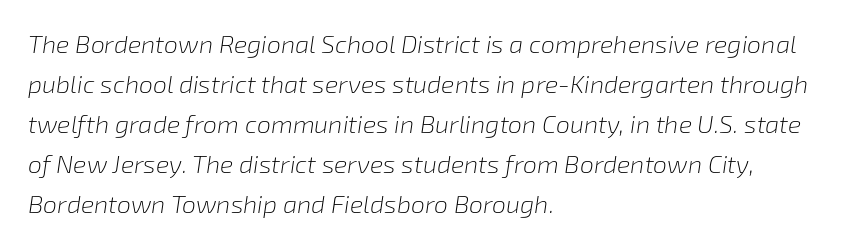
{"italic": "yes", "lean": "right", "slant_degrees": 8, "bold": "no", "underline": "no", "align": "left", "line_spacing": "normal", "line_spacing_ratio": 1.6, "letter_spacing": "normal", "letter_spacing_em": 0.0, "glyph_px": 25}
